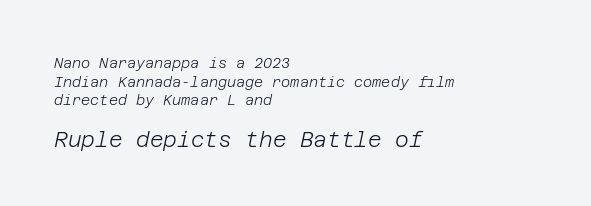
{"italic": "yes", "lean": "right", "slant_degrees": 12, "bold": "no", "underline": "no", "align": "left", "line_spacing": "normal", "line_spacing_ratio": 1.33, "letter_spacing": "normal", "letter_spacing_em": 0.0, "larger_block": "second", "size_ratio": 1.5, "glyph_px": 21}
